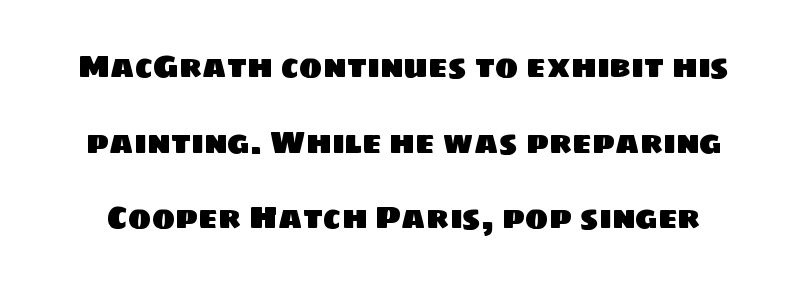
Line spacing here is loose. The designer went with a sans here, leaving each stem footless. Check the space under the baseline: it is left empty. The passage shown has conventional tracking throughout. Character widths vary here, with narrow letters taking less room than wide ones.
